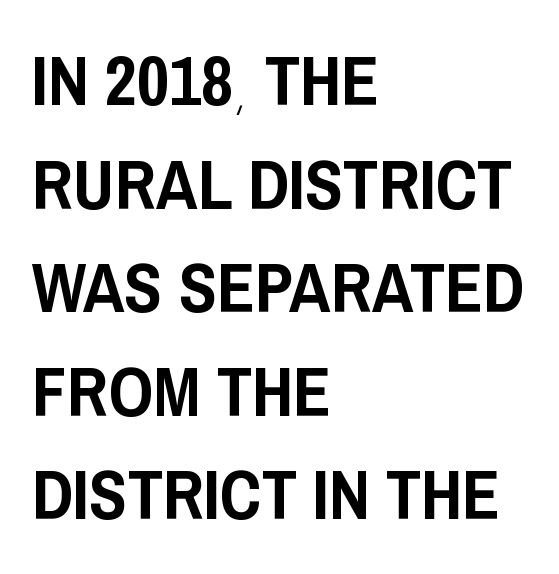
Bare-footed words on every line. Do the characters align in a grid? No, the font is proportional. Quick note: interline space is typical. The rendering anchors every line to the left-hand side. Type style note: lacks serifs. Words appear dense and cohesive because spacing is normal.
